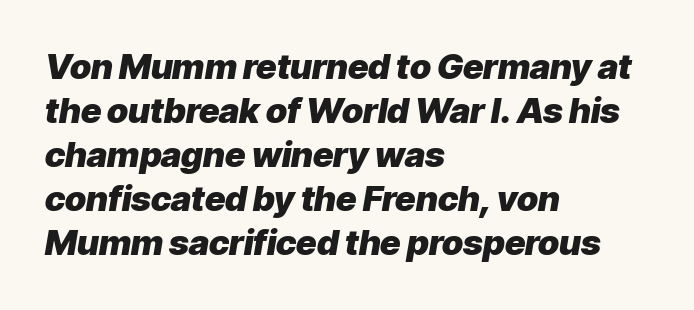
{"italic": "yes", "lean": "right", "slant_degrees": 9, "bold": "yes", "weight": "heavy", "width": "normal", "stroke_contrast": "low", "x_height": "medium", "monospaced": "no", "underline": "no", "align": "left", "line_spacing": "normal", "line_spacing_ratio": 1.26, "letter_spacing": "normal", "letter_spacing_em": 0.0, "glyph_px": 35}
